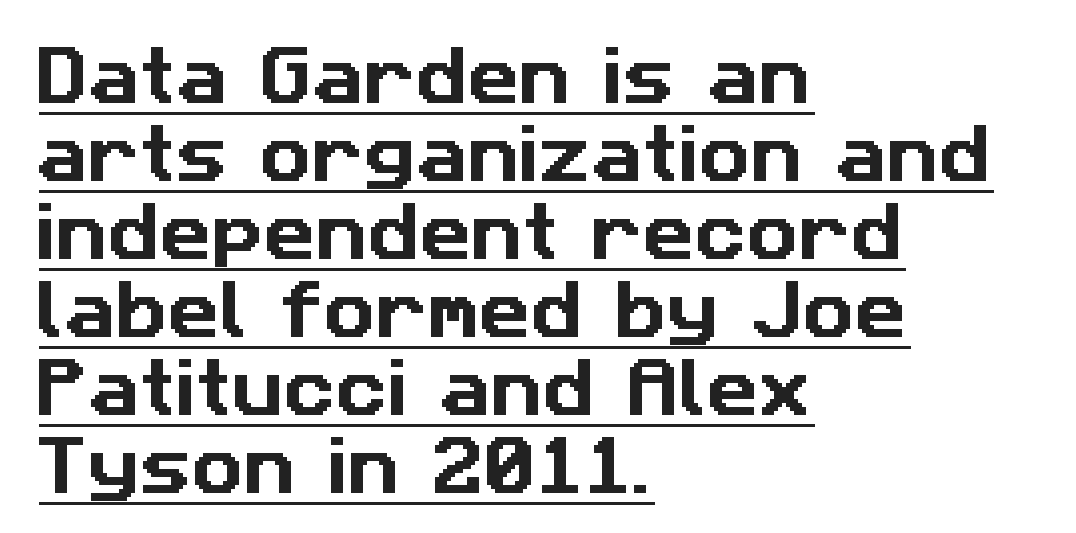
The image shows 64 px sans-serif type; set left-aligned, line spacing 1.22x, normal letter spacing, underlined; low stroke contrast and a medium x-height.
